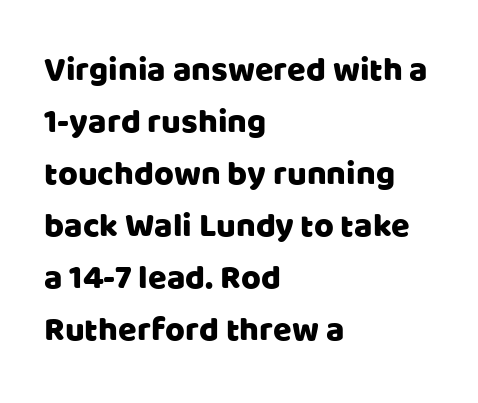
Is this a fixed-width face? No — the glyphs have proportional, varying widths. The tracking reads as untouched default to a designer's eye. The foot of each line stays bare and open. In terms of letterform style, serifs are entirely absent.
